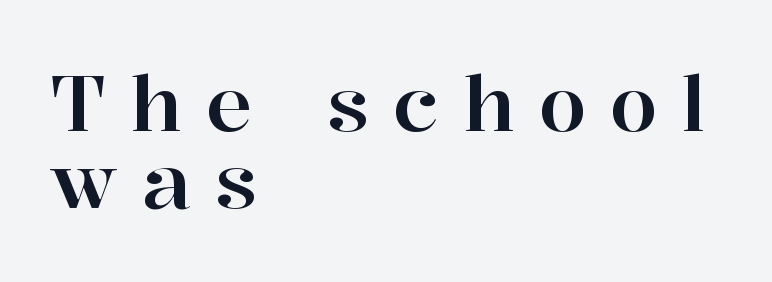
The image shows 77 px serif type, upright; set left-aligned, tight line spacing (1.0x), unusually wide letter spacing (+0.31 em), not underlined; high stroke contrast and a medium x-height.
